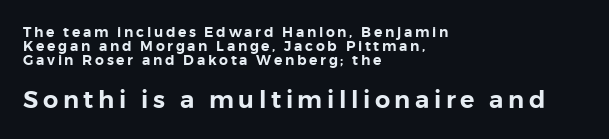
{"italic": "no", "underline": "no", "align": "left", "line_spacing": "tight", "line_spacing_ratio": 0.99, "larger_block": "second", "size_ratio": 1.71, "glyph_px": 24}
